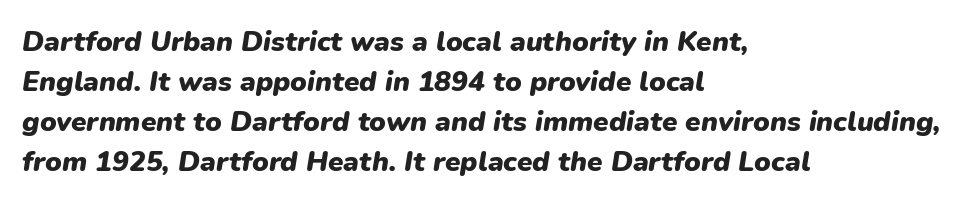
Q: Is the text bold? A: Yes.
Q: Is the text italic (slanted)? A: Yes, it leans right by about 9 degrees.
Q: Is the text underlined? A: No.
Q: How is the paragraph aligned? A: Left-aligned.
Q: Is the spacing between letters normal or unusually wide? A: Normal.
Q: Is the spacing between lines tight, normal or loose? A: Normal.
Q: Width (condensed, normal, or wide)? A: Normal.
Q: Stroke contrast? A: Low.
Q: x-height? A: Medium.
Q: Monospaced? A: No.
